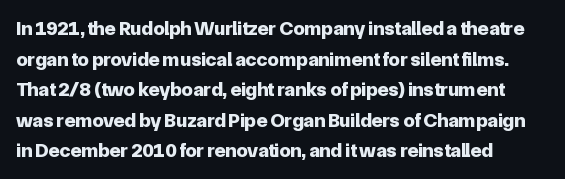
Underlining? Definitely not there. The paragraph has a hard left edge and a soft right edge. A typesetter would mark this as roman, not italic. What weight is shown? A full bold with thick strokes.
